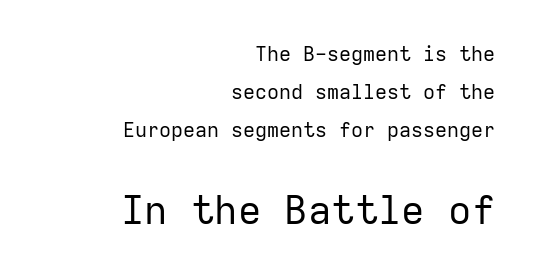
Underline: absent. Every character here occupies the same horizontal width, giving the sample a typewriter-like rhythm. A great deal of white space separates one row of letters from the next. Bigger letters appear in the bottom chunk; the top chunk is reduced. The lines are quadded right.
